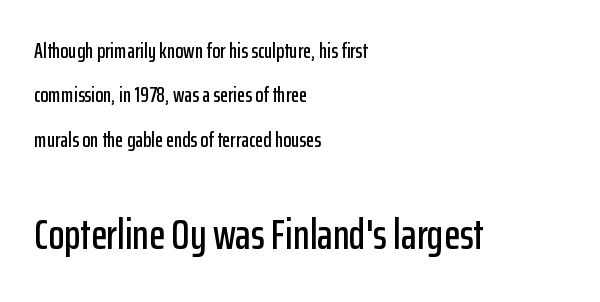
Proportional: the letters do not fall into vertical columns. Every stem runs plumb, perpendicular to the baseline. The text block is weighted toward the left margin, trailing off unevenly rightward. Is the letter spacing exaggerated? No — it looks like the ordinary default. Typographically, this falls in the sans-serif category.
